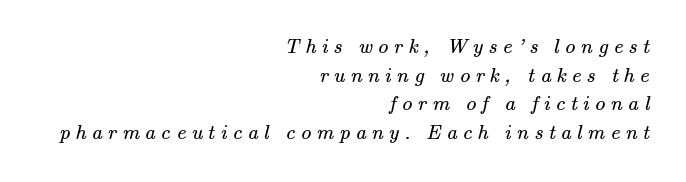
The area under the type is left untouched. Vertically, the passage feels balanced, rows spaced as you'd expect. Ink coverage per letter is moderate at most. How are the letters spaced? Widely, with obvious added tracking. Compared with a flush-left layout, this one pins lines to the opposite, right side.
